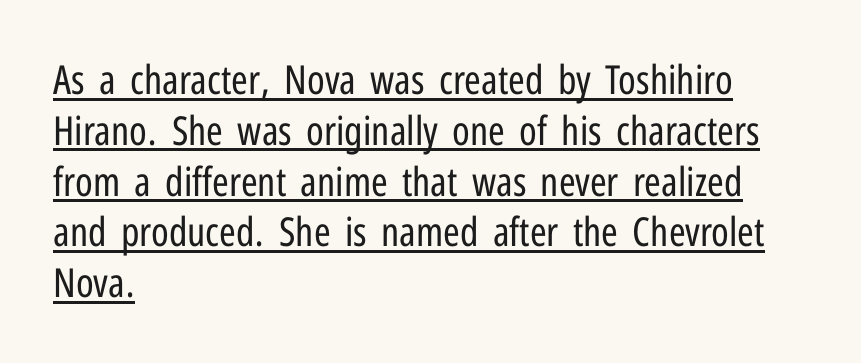
{"serif": "no", "italic": "no", "bold": "no", "weight": "regular", "width": "condensed", "stroke_contrast": "low", "x_height": "medium", "monospaced": "no", "underline": "yes", "align": "left", "line_spacing": "normal", "line_spacing_ratio": 1.27, "letter_spacing": "normal", "letter_spacing_em": 0.0, "glyph_px": 40}
